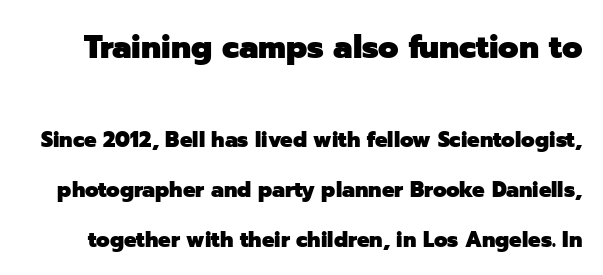
{"serif": "no", "italic": "no", "bold": "yes", "weight": "heavy", "width": "normal", "stroke_contrast": "low", "x_height": "medium", "monospaced": "no", "underline": "no", "line_spacing": "loose", "line_spacing_ratio": 2.27, "letter_spacing": "normal", "letter_spacing_em": 0.0, "larger_block": "first", "size_ratio": 1.5, "glyph_px": 33}
